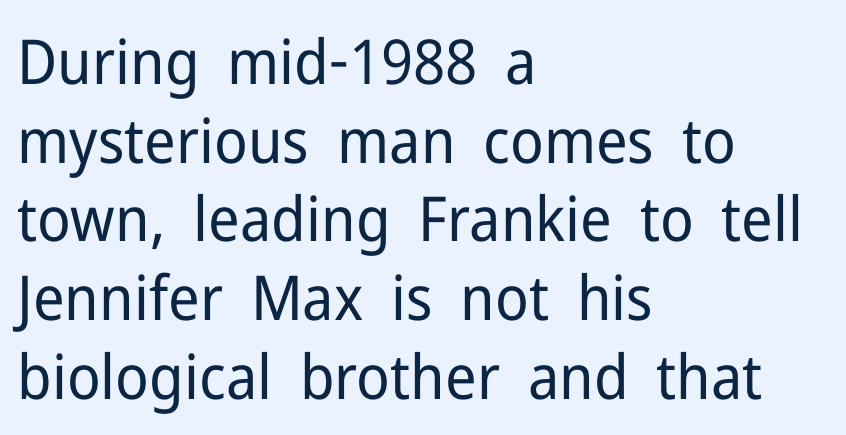
Q: Is the text bold? A: No.
Q: Is the text italic (slanted)? A: No, it is upright.
Q: Is the typeface a serif or a sans-serif typeface? A: Sans-serif.
Q: Is the text underlined? A: No.
Q: How is the paragraph aligned? A: Left-aligned.
Q: Is the spacing between letters normal or unusually wide? A: Normal.
Q: Is the spacing between lines tight, normal or loose? A: Normal.
Q: Width (condensed, normal, or wide)? A: Normal.
Q: Stroke contrast? A: Low.
Q: x-height? A: Medium.
Q: Monospaced? A: No.
